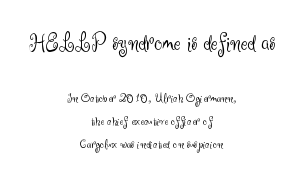
Q: Is the text bold? A: No.
Q: Is the text italic (slanted)? A: No, it is upright.
Q: Is the text underlined? A: No.
Q: How is the paragraph aligned? A: Centered.
Q: Is the spacing between letters normal or unusually wide? A: Normal.
Q: Is the spacing between lines tight, normal or loose? A: Normal.
Q: Which block of text is set in a larger size, the first (top) or the second (bottom)? A: The first (top) one.
